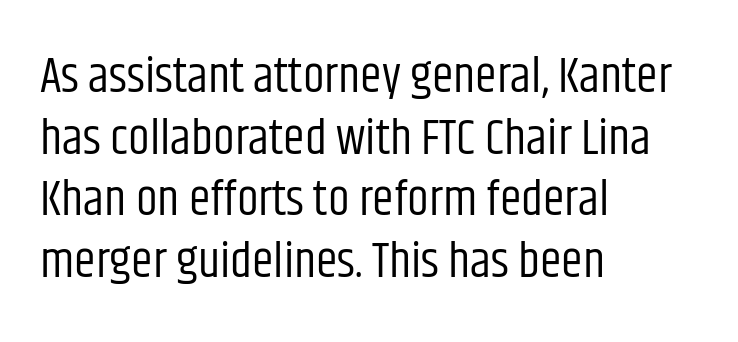
The image shows 49 px regular-weight, condensed sans-serif type, upright; set left-aligned, normal line spacing (1.26x), normal letter spacing, not underlined; low stroke contrast and a large x-height.
